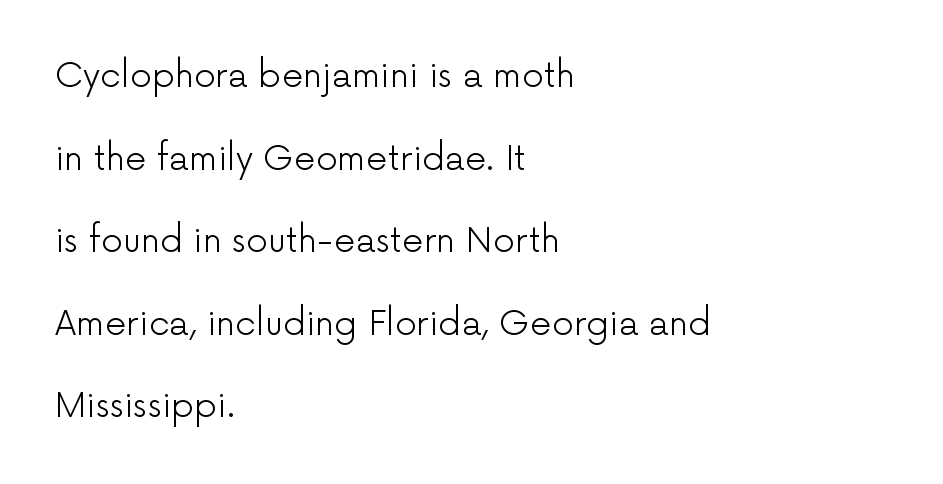
Airy leading. Character widths vary here, with narrow letters taking less room than wide ones. The letters stand upright; this is a roman face. Honestly, there is no underline to notice here at all. The rag falls on the right side of this text block.
